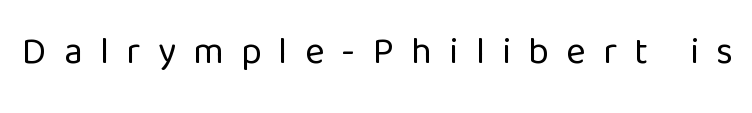
The image shows 37 px regular-weight sans-serif type, upright; set unusually wide letter spacing (+0.47 em), not underlined; low stroke contrast and a medium x-height.
